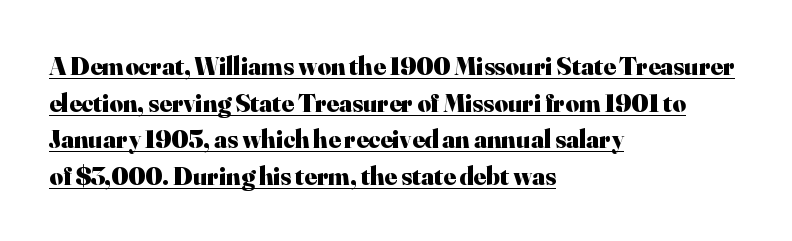
Q: Is the text bold? A: Yes.
Q: Is the text italic (slanted)? A: No, it is upright.
Q: Is the text underlined? A: Yes.
Q: How is the paragraph aligned? A: Left-aligned.
Q: Is the spacing between letters normal or unusually wide? A: Normal.
Q: Is the spacing between lines tight, normal or loose? A: Normal.
